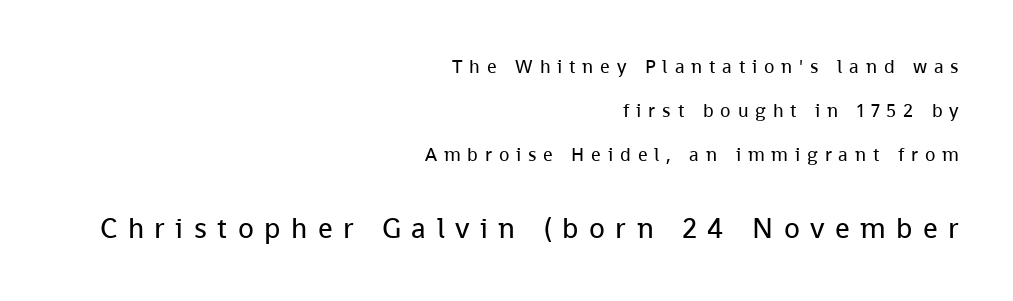
{"serif": "no", "italic": "no", "bold": "no", "weight": "regular", "width": "normal", "stroke_contrast": "low", "x_height": "medium", "monospaced": "no", "underline": "no", "align": "right", "line_spacing": "loose", "line_spacing_ratio": 2.31, "letter_spacing": "wide", "letter_spacing_em": 0.36, "larger_block": "second", "size_ratio": 1.53, "glyph_px": 29}
